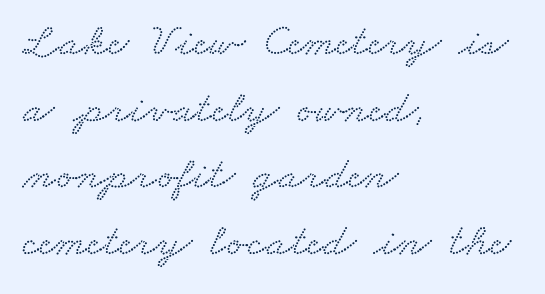
Q: Is the text underlined? A: No.
Q: How is the paragraph aligned? A: Left-aligned.
Q: Is the spacing between letters normal or unusually wide? A: Normal.
Q: Is the spacing between lines tight, normal or loose? A: Normal.
Q: Width (condensed, normal, or wide)? A: Wide.
Q: Stroke contrast? A: Low.
Q: x-height? A: Small.
Q: Monospaced? A: No.
